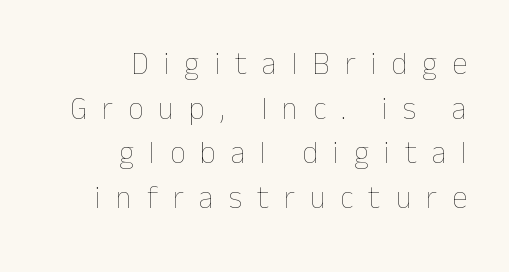
The image shows 31 px thin type, upright; set right-aligned, normal line spacing (1.44x), unusually wide letter spacing (+0.48 em), not underlined; low stroke contrast and a medium x-height.
